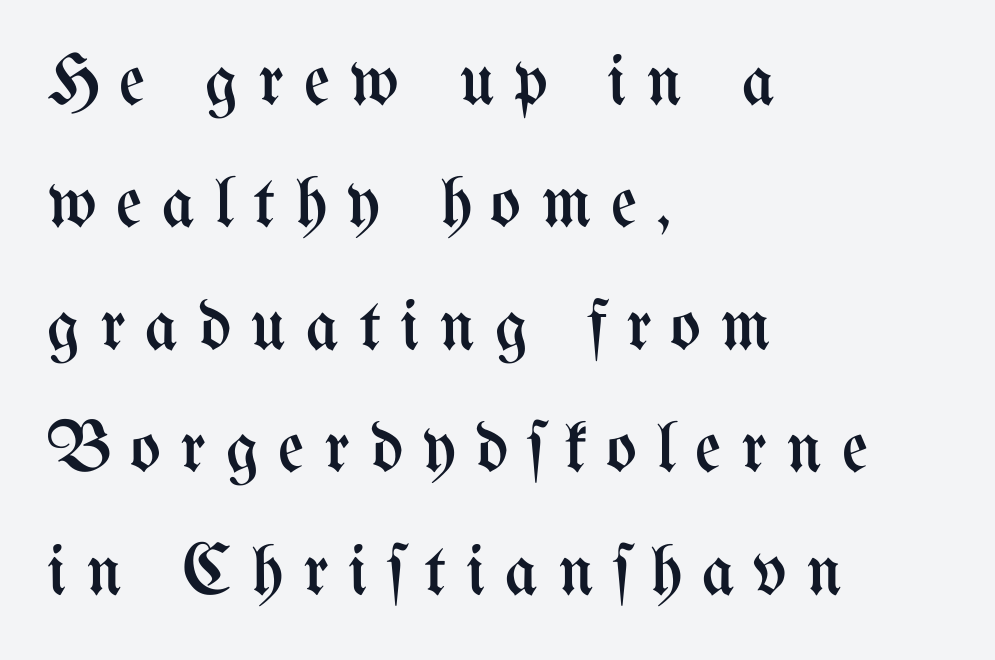
{"italic": "no", "bold": "no", "weight": "regular", "width": "condensed", "stroke_contrast": "medium", "x_height": "medium", "monospaced": "no", "underline": "no", "align": "left", "line_spacing": "normal", "line_spacing_ratio": 1.7, "letter_spacing": "wide", "letter_spacing_em": 0.27, "glyph_px": 72}
